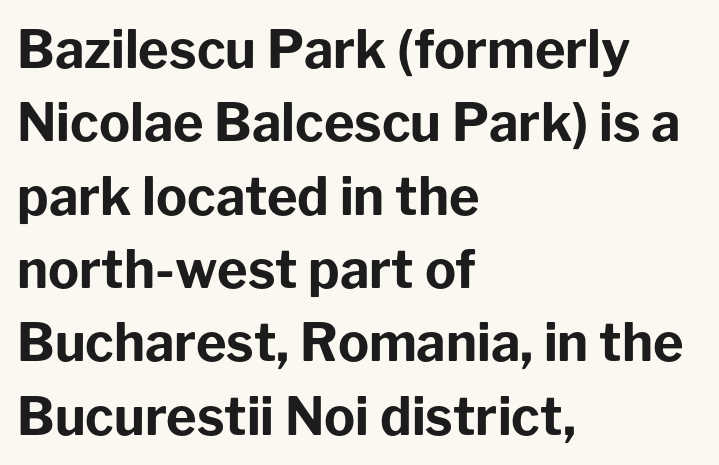
{"serif": "no", "italic": "no", "bold": "yes", "weight": "bold", "width": "normal", "stroke_contrast": "low", "x_height": "medium", "monospaced": "no", "underline": "no", "align": "left", "line_spacing": "normal", "line_spacing_ratio": 1.41, "letter_spacing": "normal", "letter_spacing_em": 0.0, "glyph_px": 52}
